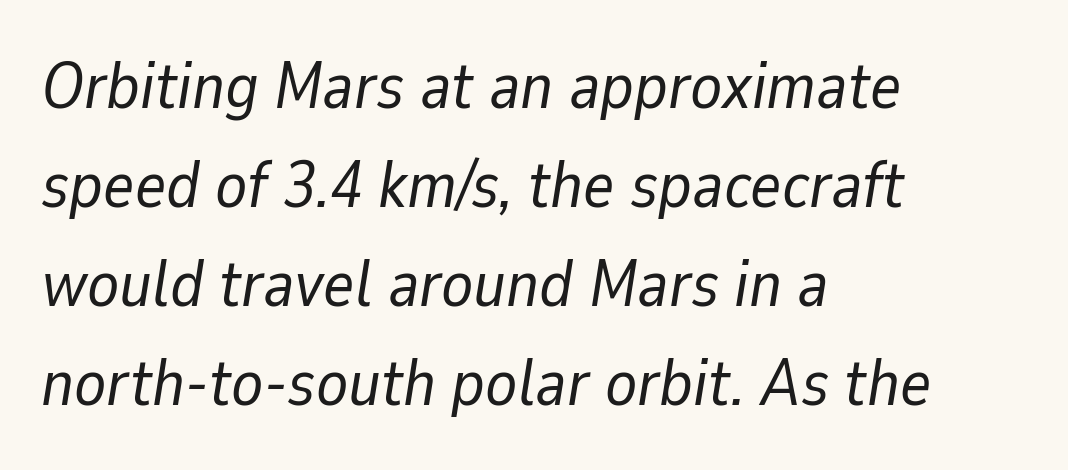
{"italic": "yes", "lean": "right", "slant_degrees": 9, "bold": "no", "weight": "regular", "width": "normal", "stroke_contrast": "low", "x_height": "medium", "monospaced": "no", "underline": "no", "align": "left", "line_spacing": "normal", "line_spacing_ratio": 1.5, "letter_spacing": "normal", "letter_spacing_em": 0.0, "glyph_px": 66}
